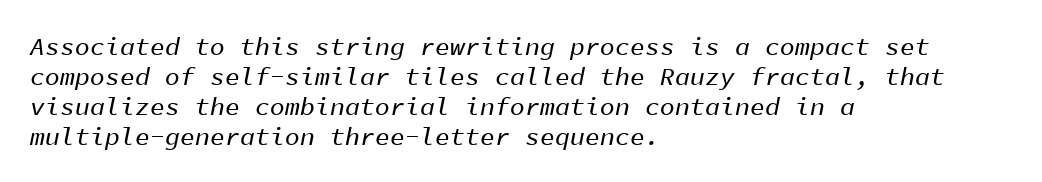
The image shows 25 px text type, italic (leaning right); set left-aligned, line spacing 1.2x, normal letter spacing, not underlined.
